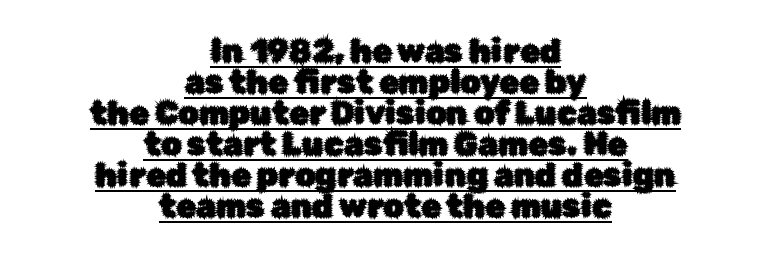
{"serif": "no", "italic": "no", "width": "normal", "stroke_contrast": "low", "x_height": "medium", "monospaced": "no", "underline": "yes", "align": "center", "line_spacing": "tight", "line_spacing_ratio": 0.97, "letter_spacing": "normal", "letter_spacing_em": 0.0, "glyph_px": 32}
